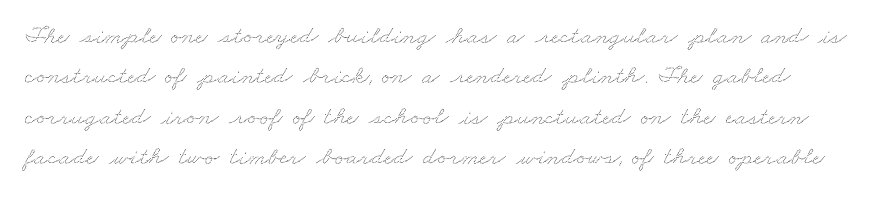
Q: Is the text underlined? A: No.
Q: Is the spacing between letters normal or unusually wide? A: Normal.
Q: Is the spacing between lines tight, normal or loose? A: Normal.
